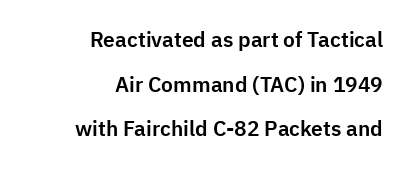
In terms of leading, this rendering errs on the spacious side. You can tell it's not italic because the verticals are truly vertical. Line endings align vertically; line beginnings do not. The gap between lines stays unmarked. Tracking value appears to be zero — textbook default spacing.
